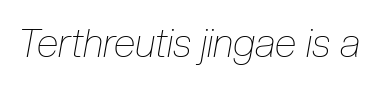
Q: Is the text bold? A: No.
Q: Is the text italic (slanted)? A: Yes, it leans right by about 10 degrees.
Q: Is the text underlined? A: No.
Q: Is the spacing between letters normal or unusually wide? A: Normal.
Q: Width (condensed, normal, or wide)? A: Condensed.
Q: Stroke contrast? A: Low.
Q: x-height? A: Medium.
Q: Monospaced? A: No.
